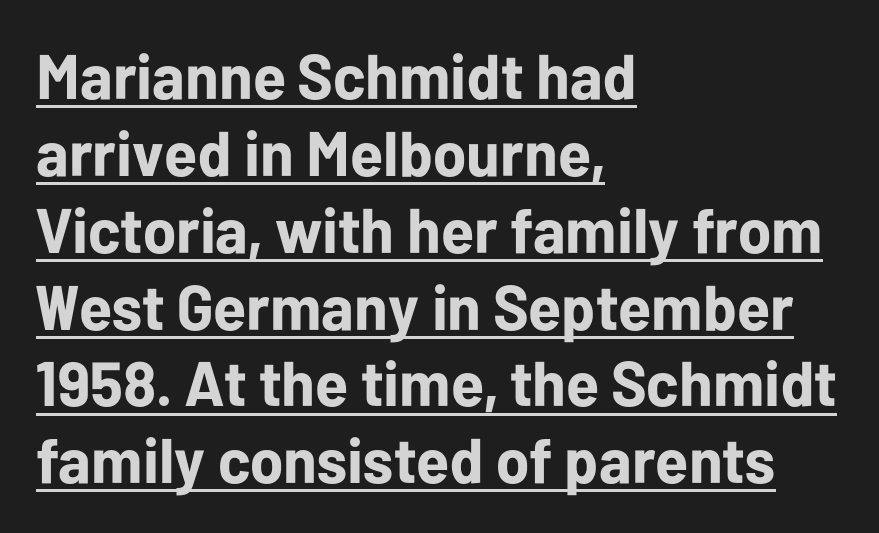
The compositor pushed each line to the left boundary. The type sits square on the baseline with zero lean. I'd call this a sans setting — the letters go barefoot. How are the letters spaced? Ordinarily, with no added tracking. These lines carry a lot of weight — the face is fully bold.
